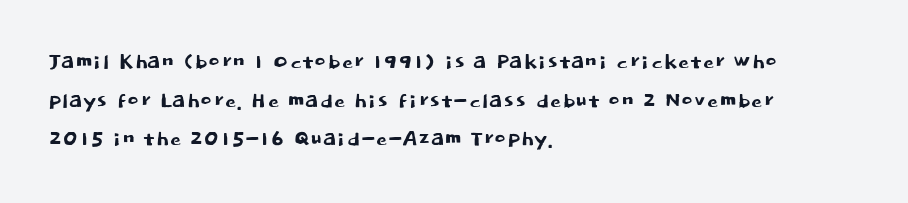
{"serif": "no", "italic": "no", "width": "normal", "stroke_contrast": "low", "x_height": "large", "monospaced": "no", "underline": "no", "align": "left", "line_spacing": "normal", "line_spacing_ratio": 1.38, "letter_spacing": "normal", "letter_spacing_em": 0.0, "glyph_px": 28}
